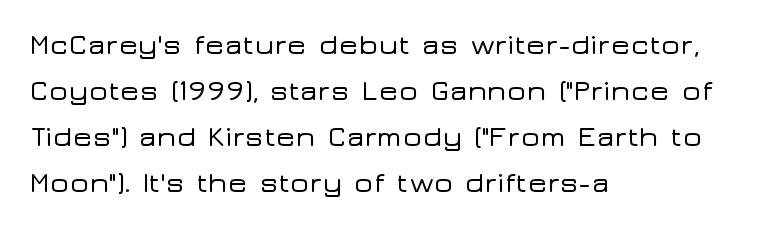
Whoever set this chose a conventional vertical rhythm. When letters stand straight like this, we call the style roman or upright. Nope, no serifs anywhere on these letters. Descenders are the only things crossing below the line.
